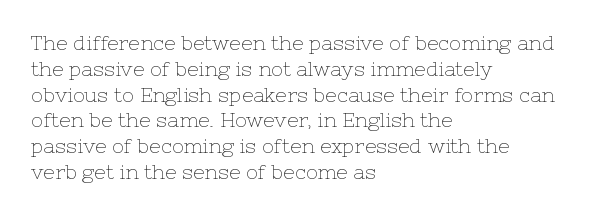
Interline gaps are of average width in this sample. Style check: upright. Tracking here is standard; glyphs follow each other at the usual distance. Stroke mass is kept to a normal reading level or below. Beneath every word, the page is bare. Leftover space on each line is placed entirely after the last word.
